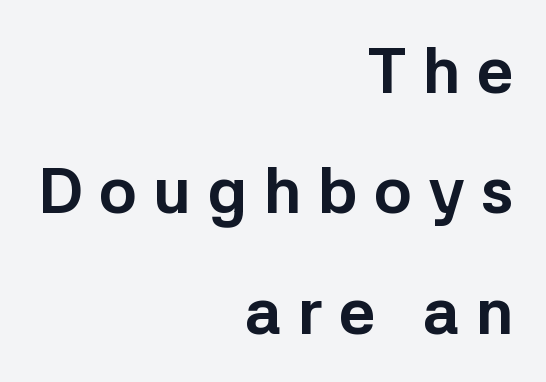
Q: Is the text bold? A: Yes.
Q: Is the text italic (slanted)? A: No, it is upright.
Q: Is the typeface a serif or a sans-serif typeface? A: Sans-serif.
Q: Is the text underlined? A: No.
Q: How is the paragraph aligned? A: Right-aligned.
Q: Is the spacing between letters normal or unusually wide? A: Unusually wide.
Q: Width (condensed, normal, or wide)? A: Normal.
Q: Stroke contrast? A: Low.
Q: x-height? A: Medium.
Q: Monospaced? A: No.
